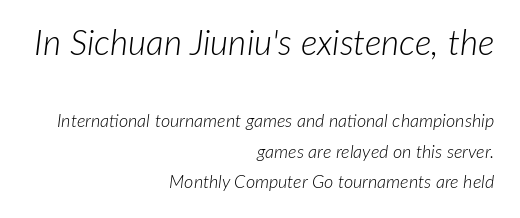
Q: Is the text bold? A: No.
Q: Is the text italic (slanted)? A: Yes, it leans right by about 7 degrees.
Q: Is the text underlined? A: No.
Q: How is the paragraph aligned? A: Right-aligned.
Q: Is the spacing between letters normal or unusually wide? A: Normal.
Q: Is the spacing between lines tight, normal or loose? A: Normal.
Q: Which block of text is set in a larger size, the first (top) or the second (bottom)? A: The first (top) one.
Q: Width (condensed, normal, or wide)? A: Normal.
Q: Stroke contrast? A: Low.
Q: x-height? A: Medium.
Q: Monospaced? A: No.
